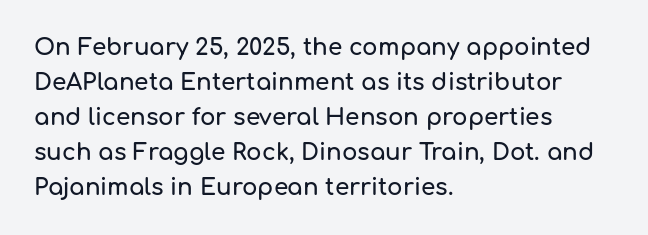
Q: Is the text italic (slanted)? A: No, it is upright.
Q: Is the text underlined? A: No.
Q: How is the paragraph aligned? A: Left-aligned.
Q: Is the spacing between letters normal or unusually wide? A: Normal.
Q: Is the spacing between lines tight, normal or loose? A: Normal.
